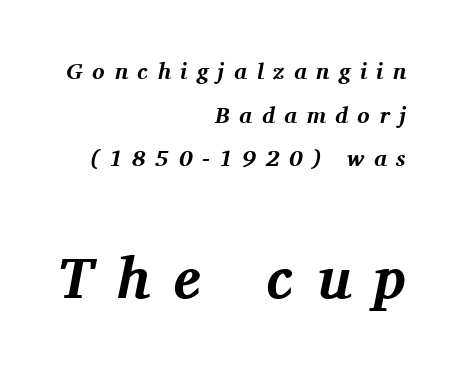
Q: Is the text bold? A: Yes.
Q: Is the text italic (slanted)? A: Yes, it leans right by about 11 degrees.
Q: Is the typeface a serif or a sans-serif typeface? A: Serif.
Q: Is the text underlined? A: No.
Q: How is the paragraph aligned? A: Right-aligned.
Q: Is the spacing between letters normal or unusually wide? A: Unusually wide.
Q: Is the spacing between lines tight, normal or loose? A: Loose.
Q: Which block of text is set in a larger size, the first (top) or the second (bottom)? A: The second (bottom) one.
Q: Width (condensed, normal, or wide)? A: Normal.
Q: Stroke contrast? A: Medium.
Q: x-height? A: Medium.
Q: Monospaced? A: No.
